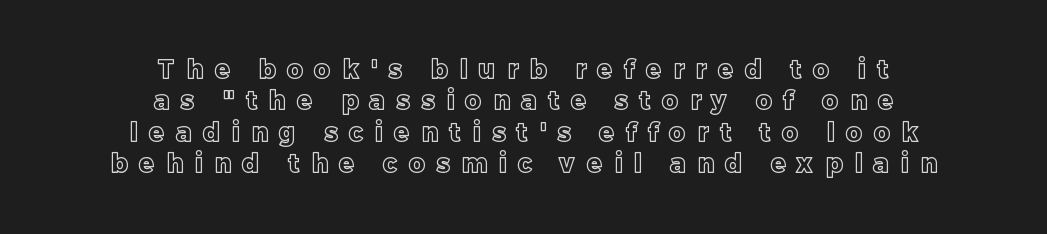
Layout note: lines centered. What's the leading like? Ordinary, nothing unusual. Posture: straight, roman, zero tilt. The baseline area is clear.
